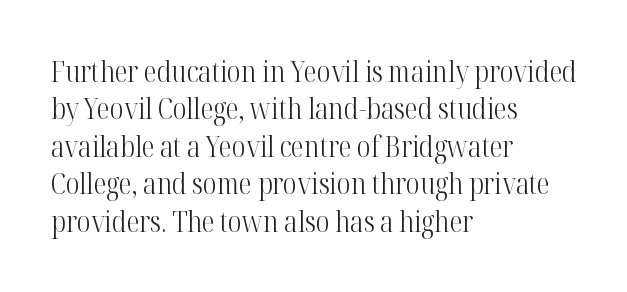
{"serif": "yes", "italic": "no", "bold": "no", "weight": "light", "width": "condensed", "stroke_contrast": "high", "x_height": "medium", "monospaced": "no", "underline": "no", "align": "left", "line_spacing": "normal", "line_spacing_ratio": 1.29, "letter_spacing": "normal", "letter_spacing_em": 0.0, "glyph_px": 29}
